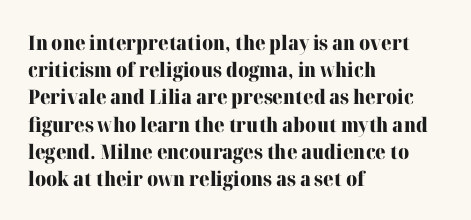
The image shows 20 px bold type, upright; set left-aligned, normal line spacing (1.36x), normal letter spacing, not underlined.
